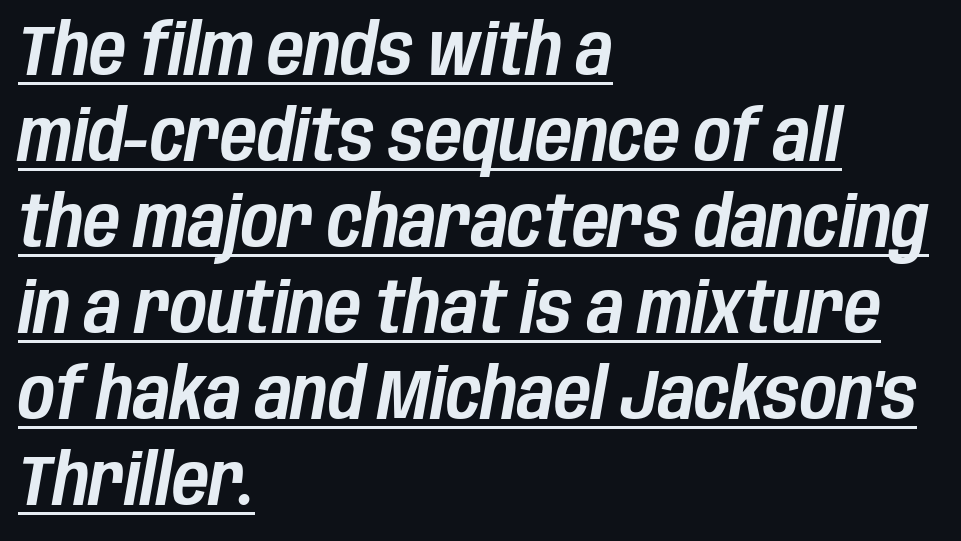
{"italic": "yes", "lean": "right", "slant_degrees": 10, "width": "condensed", "stroke_contrast": "low", "x_height": "large", "monospaced": "no", "underline": "yes", "align": "left", "line_spacing_ratio": 1.21, "letter_spacing": "normal", "letter_spacing_em": 0.0, "glyph_px": 71}
